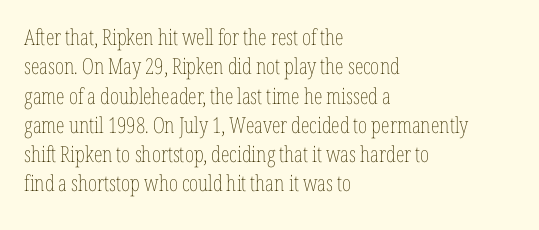
The image shows 22 px text type, upright; set left-aligned, normal line spacing (1.33x), normal letter spacing, not underlined.
